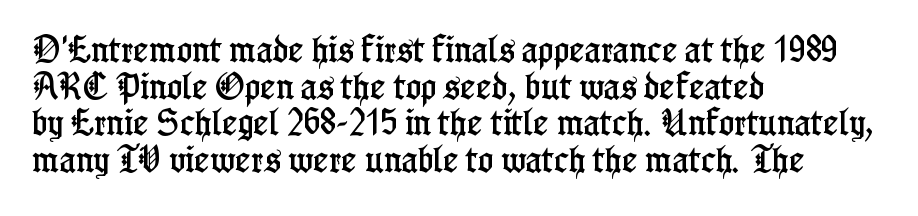
The image shows 29 px condensed serif type, upright; set left-aligned, normal line spacing (1.26x), normal letter spacing, not underlined; low stroke contrast and a medium x-height.
